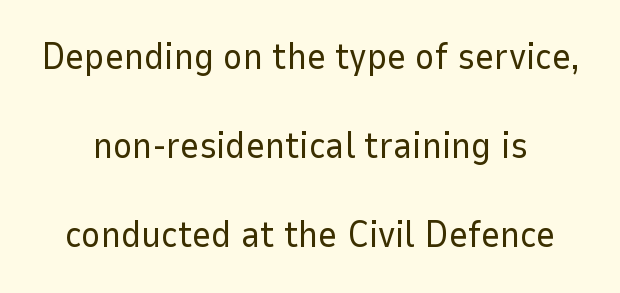
The image shows 37 px regular-weight sans-serif type, upright; set loose line spacing (2.41x), normal letter spacing, not underlined; low stroke contrast and a medium x-height.
